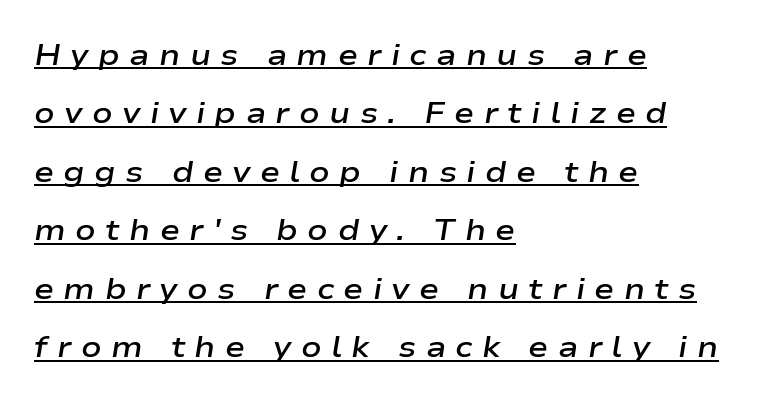
The text block is weighted toward the left margin, trailing off unevenly rightward. The letters are slanted; this is an italic face. Between one letter and the next there's a generous, obvious gap. Whoever set this chose breathing room over compactness in the vertical rhythm. Each glyph is drawn with semibold strokes, heavier than normal yet not fully bold.
